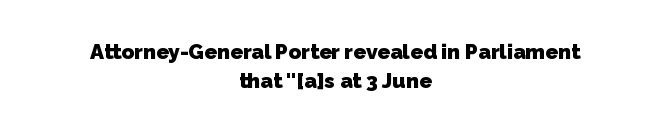
The image shows 21 px bold type; set centered, normal line spacing (1.4x), normal letter spacing, not underlined.
